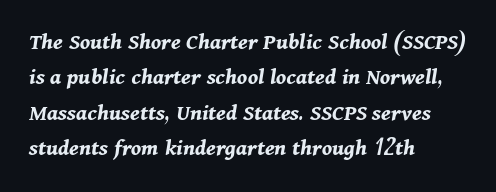
The image shows 24 px bold type, italic (leaning right); set left-aligned, normal line spacing (1.47x), normal letter spacing, not underlined.
